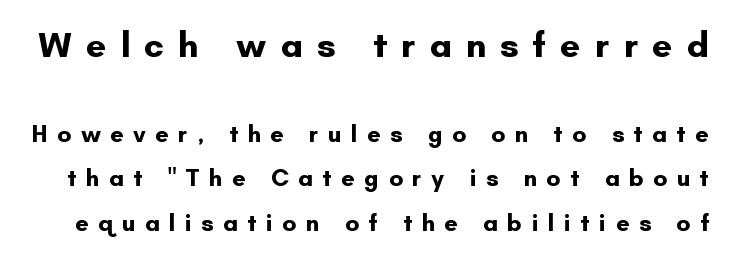
{"serif": "no", "italic": "no", "bold": "yes", "weight": "bold", "width": "normal", "stroke_contrast": "low", "x_height": "small", "monospaced": "no", "underline": "no", "line_spacing_ratio": 1.86, "letter_spacing": "wide", "letter_spacing_em": 0.39, "larger_block": "first", "size_ratio": 1.5, "glyph_px": 36}
